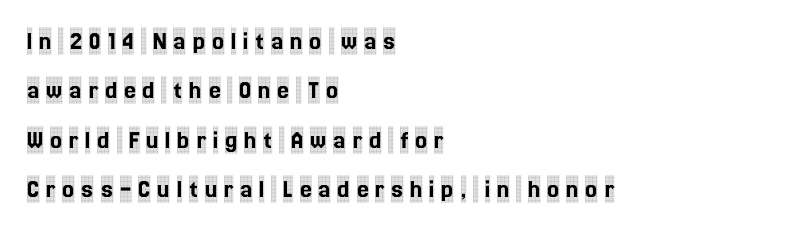
The letters are spread apart with noticeably loose tracking. You can tell it's not italic because the verticals are truly vertical. Descenders hang freely into open space. Horizontally, the lines are justified to the leading edge only.
